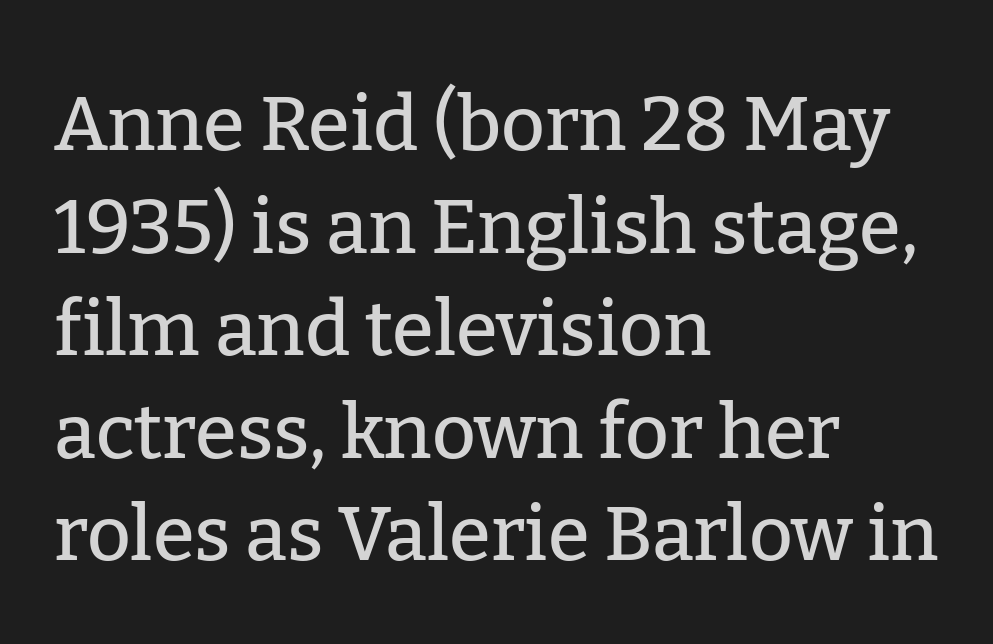
{"serif": "yes", "italic": "no", "width": "normal", "stroke_contrast": "low", "x_height": "medium", "monospaced": "no", "underline": "no", "align": "left", "line_spacing": "normal", "line_spacing_ratio": 1.35, "letter_spacing": "normal", "letter_spacing_em": 0.0, "glyph_px": 76}
